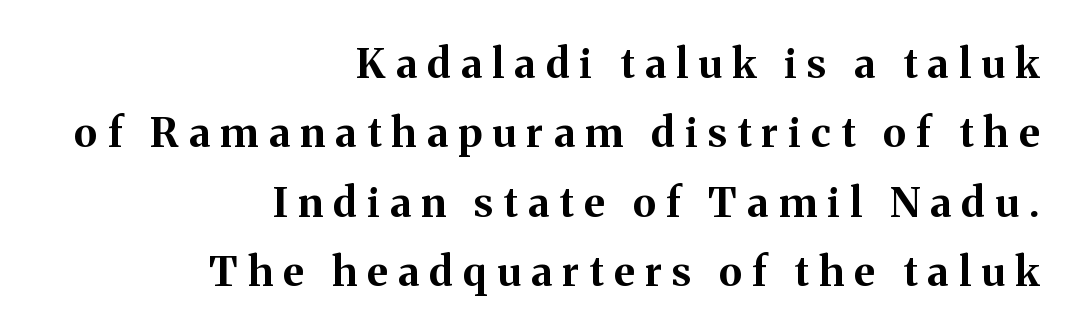
Q: Is the text bold? A: Yes.
Q: Is the text italic (slanted)? A: No, it is upright.
Q: Is the typeface a serif or a sans-serif typeface? A: Serif.
Q: Is the text underlined? A: No.
Q: How is the paragraph aligned? A: Right-aligned.
Q: Is the spacing between letters normal or unusually wide? A: Unusually wide.
Q: Is the spacing between lines tight, normal or loose? A: Normal.
Q: Width (condensed, normal, or wide)? A: Normal.
Q: Stroke contrast? A: Medium.
Q: x-height? A: Medium.
Q: Monospaced? A: No.
